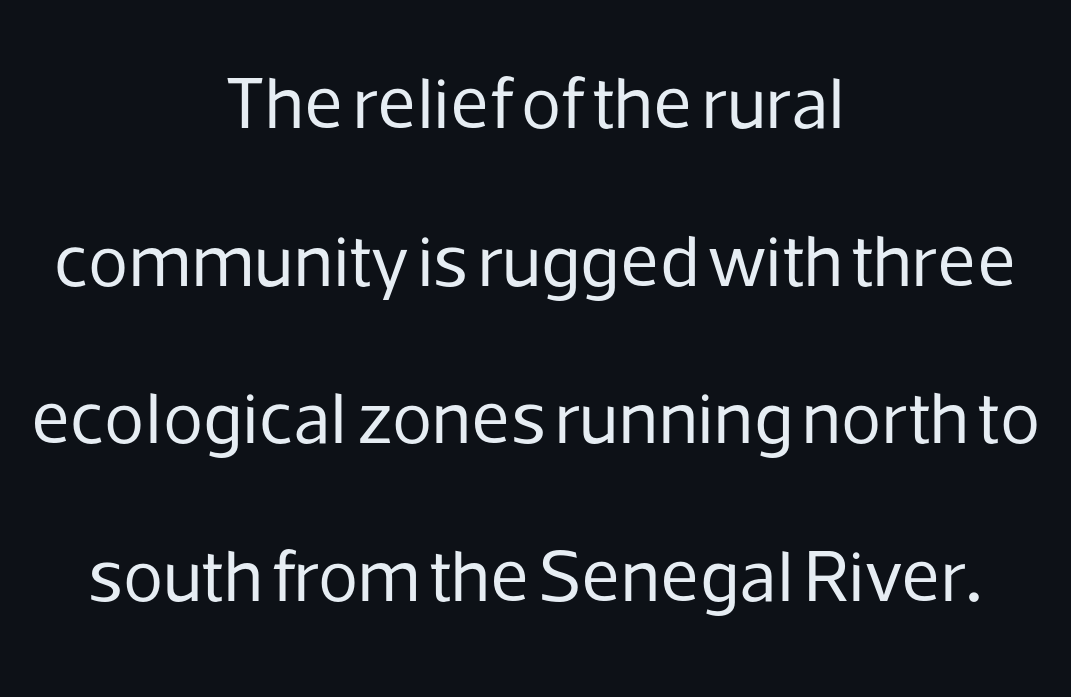
Type style note: lacks serifs. Each word holds together tightly as a unit, with standard inter-letter gaps. The font's upright variant was chosen for this text. The setting favours the middle, as headings and verse often do. No chunkiness to these letters — they're not bold. Think of a printed novel: that variable character pitch is what you see here.
